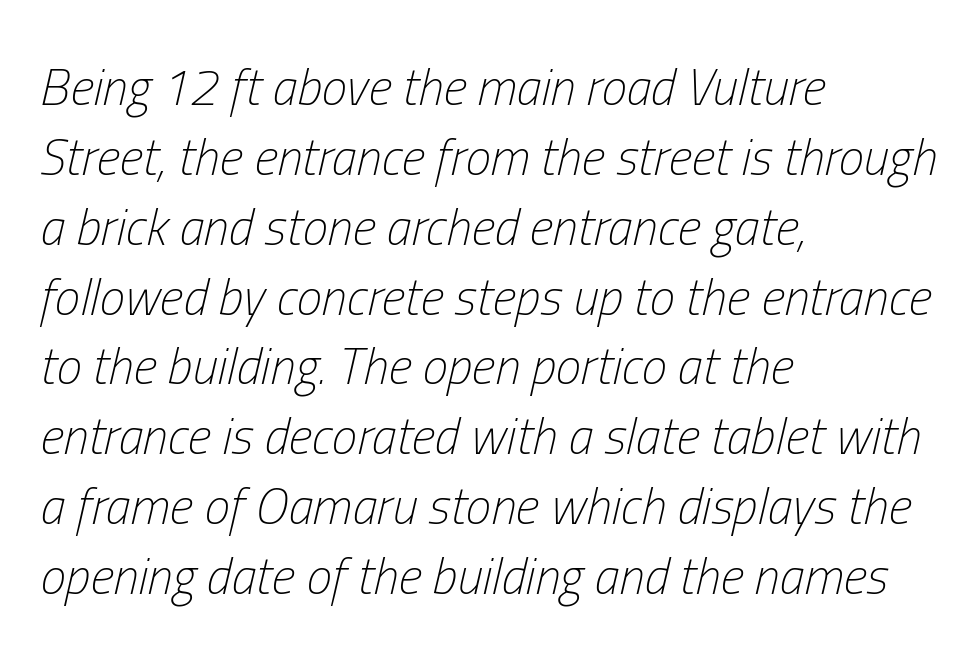
The image shows 51 px light, condensed type, italic (leaning right); set left-aligned, normal line spacing (1.37x), normal letter spacing, not underlined; low stroke contrast and a medium x-height.
